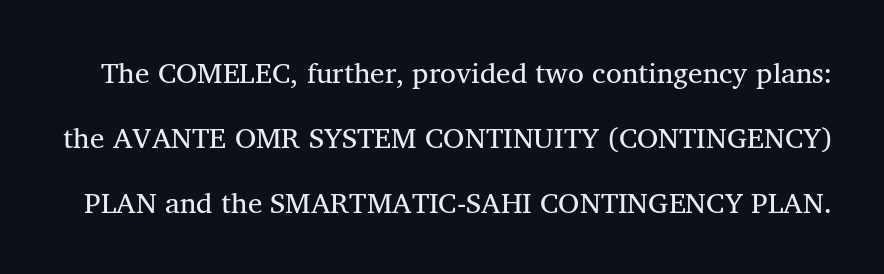
The image shows 29 px serif type; set loose line spacing (2.25x), normal letter spacing, not underlined; medium stroke contrast and a medium x-height.
